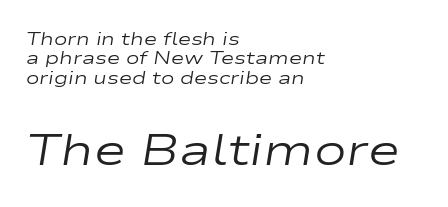
These lines were composed using italics. On a weight scale, this lands at 450 or below. Descenders hang freely into open space. The setting favours the left margin, as ordinary paragraphs usually do. Look at the tracking — it's just the regular setting, nothing added.
